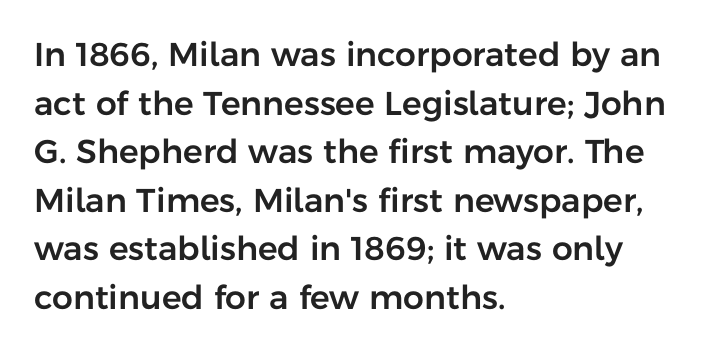
The image shows 33 px sans-serif type, upright; set left-aligned, normal line spacing (1.47x), normal letter spacing, not underlined; low stroke contrast and a medium x-height.
